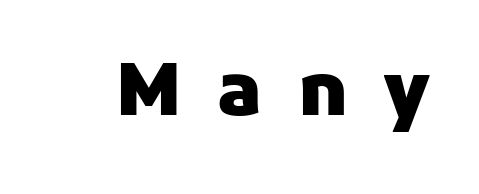
Q: Is the text bold? A: Yes.
Q: Is the text italic (slanted)? A: No, it is upright.
Q: Is the typeface a serif or a sans-serif typeface? A: Sans-serif.
Q: Is the text underlined? A: No.
Q: Is the spacing between letters normal or unusually wide? A: Unusually wide.
Q: Width (condensed, normal, or wide)? A: Normal.
Q: Stroke contrast? A: Low.
Q: x-height? A: Medium.
Q: Monospaced? A: No.
